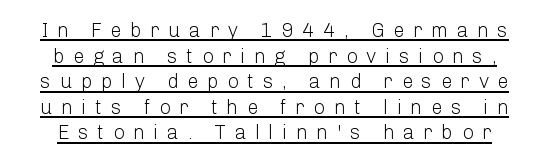
Underlining? Definitely there. The rendering uses a moderate line-height, typical for paragraphs. Quick note: not italic, upright. Students, note that the glyphs here are deliberately spaced far apart. Each stroke keeps to a modest, everyday thickness or less.
